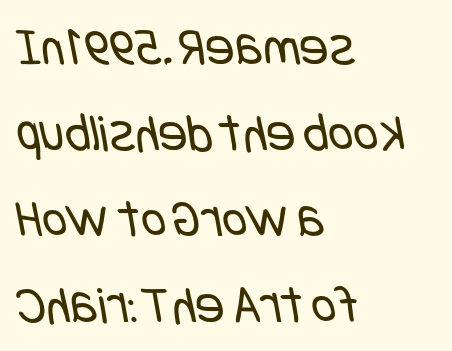
The image shows 54 px regular-weight, condensed sans-serif type; set left-aligned, normal line spacing (1.59x), normal letter spacing, not underlined; low stroke contrast and a large x-height.
